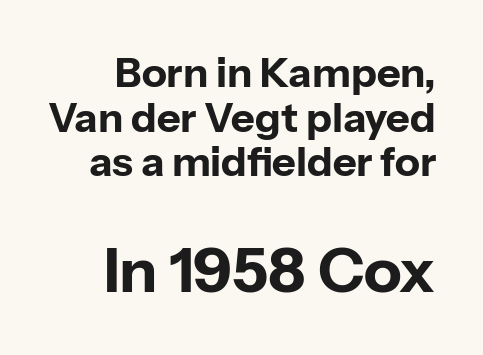
The image shows 62 px bold sans-serif type, upright; set tight line spacing (1.09x), normal letter spacing, not underlined; the second (bottom) block is 1.51x larger; low stroke contrast and a medium x-height.
